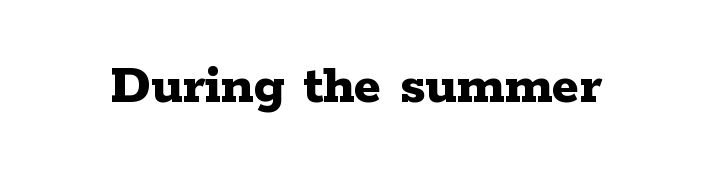
Q: Is the text bold? A: Yes.
Q: Is the text italic (slanted)? A: No, it is upright.
Q: Is the typeface a serif or a sans-serif typeface? A: Serif.
Q: Is the text underlined? A: No.
Q: Is the spacing between letters normal or unusually wide? A: Normal.
Q: Width (condensed, normal, or wide)? A: Wide.
Q: Stroke contrast? A: Low.
Q: x-height? A: Medium.
Q: Monospaced? A: No.
